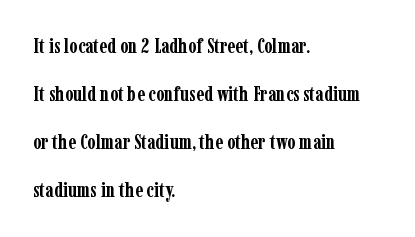
Q: Is the text bold? A: Yes.
Q: Is the text italic (slanted)? A: No, it is upright.
Q: Is the text underlined? A: No.
Q: How is the paragraph aligned? A: Left-aligned.
Q: Is the spacing between letters normal or unusually wide? A: Normal.
Q: Is the spacing between lines tight, normal or loose? A: Loose.
